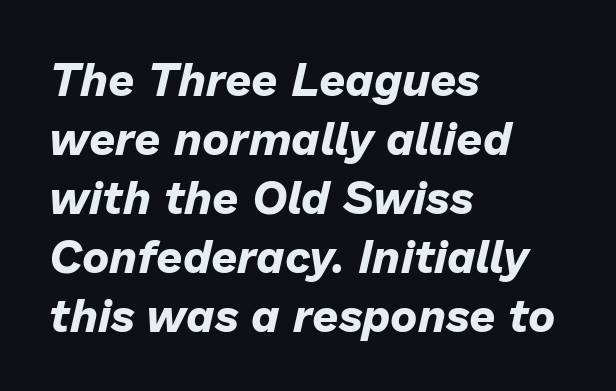
Q: Is the text bold? A: Yes.
Q: Is the text italic (slanted)? A: Yes, it leans right by about 13 degrees.
Q: Is the text underlined? A: No.
Q: How is the paragraph aligned? A: Left-aligned.
Q: Is the spacing between letters normal or unusually wide? A: Normal.
Q: Is the spacing between lines tight, normal or loose? A: Normal.
Q: Width (condensed, normal, or wide)? A: Normal.
Q: Stroke contrast? A: Low.
Q: x-height? A: Medium.
Q: Monospaced? A: No.
